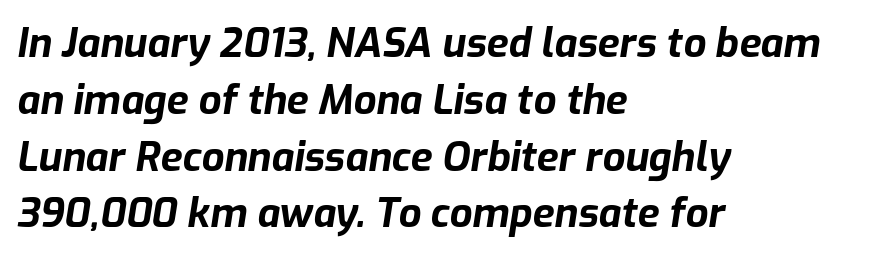
{"italic": "yes", "lean": "right", "slant_degrees": 9, "bold": "yes", "weight": "bold", "width": "normal", "stroke_contrast": "low", "x_height": "medium", "monospaced": "no", "underline": "no", "align": "left", "line_spacing": "normal", "line_spacing_ratio": 1.42, "letter_spacing": "normal", "letter_spacing_em": 0.0, "glyph_px": 40}
